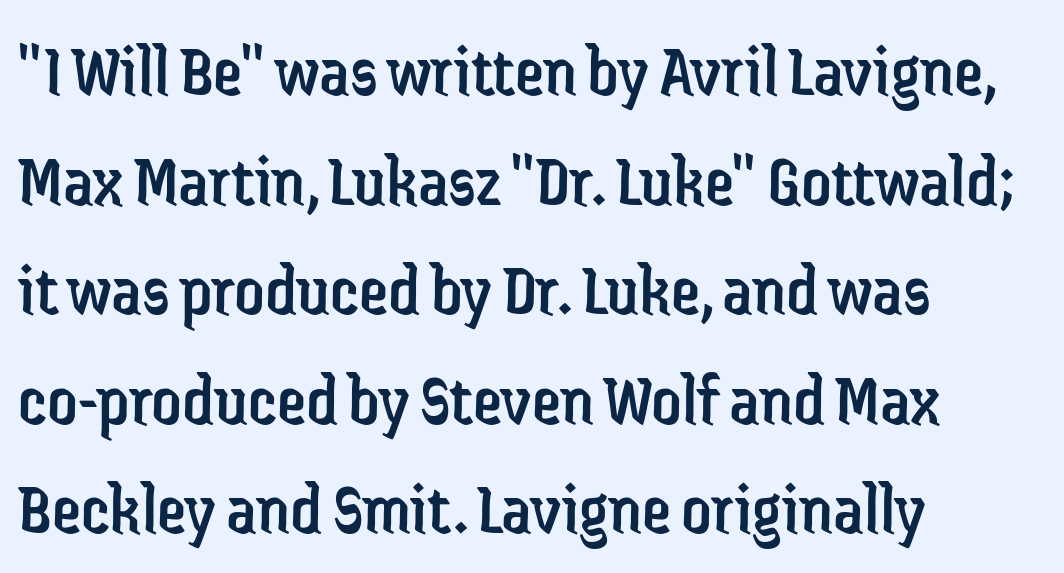
{"serif": "no", "italic": "no", "bold": "no", "weight": "regular", "width": "condensed", "stroke_contrast": "low", "x_height": "medium", "monospaced": "no", "underline": "no", "align": "left", "line_spacing": "normal", "line_spacing_ratio": 1.48, "letter_spacing": "normal", "letter_spacing_em": 0.0, "glyph_px": 74}
